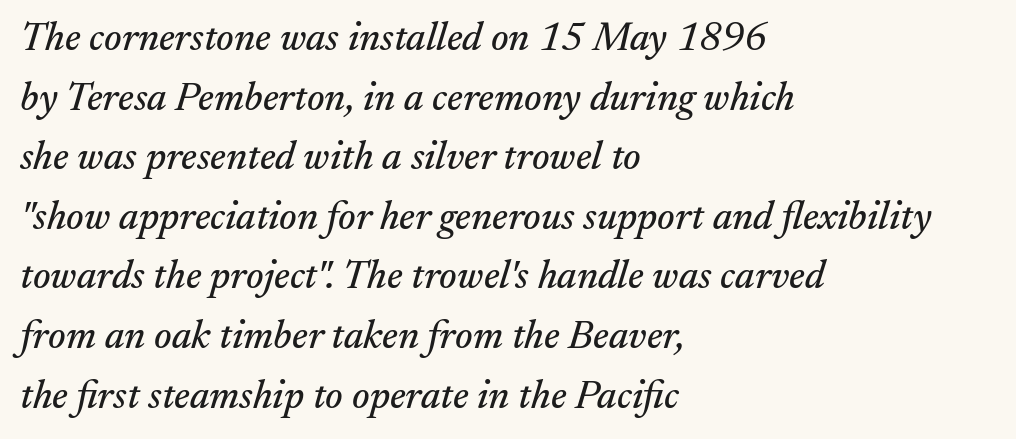
{"serif": "yes", "italic": "yes", "lean": "right", "slant_degrees": 17, "width": "normal", "stroke_contrast": "medium", "x_height": "small", "monospaced": "no", "underline": "no", "align": "left", "line_spacing": "normal", "line_spacing_ratio": 1.49, "letter_spacing": "normal", "letter_spacing_em": 0.0, "glyph_px": 40}
